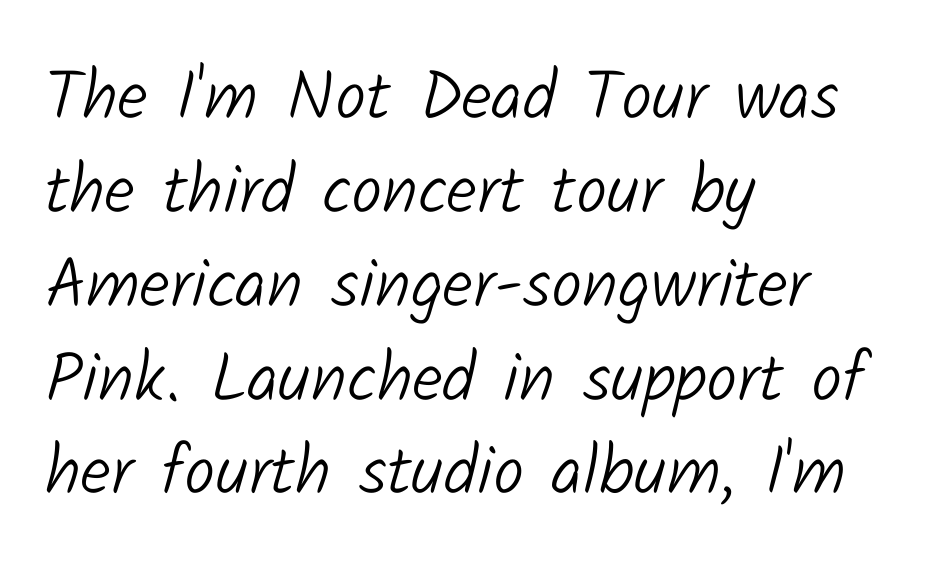
The image shows 69 px light sans-serif type; set left-aligned, normal line spacing (1.36x), normal letter spacing, not underlined; low stroke contrast and a medium x-height.
